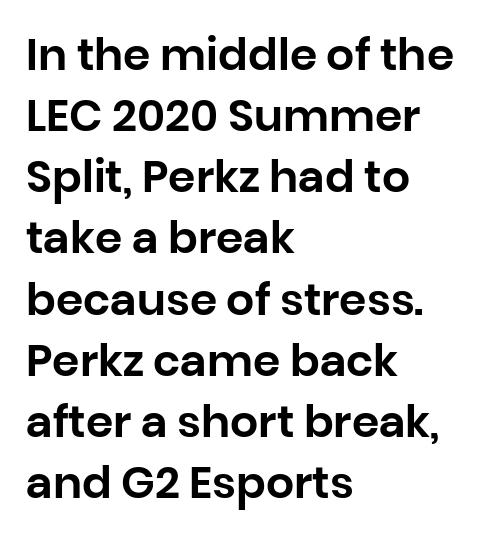
Q: Is the text italic (slanted)? A: No, it is upright.
Q: Is the typeface a serif or a sans-serif typeface? A: Sans-serif.
Q: Is the text underlined? A: No.
Q: How is the paragraph aligned? A: Left-aligned.
Q: Is the spacing between letters normal or unusually wide? A: Normal.
Q: Is the spacing between lines tight, normal or loose? A: Normal.
Q: Width (condensed, normal, or wide)? A: Normal.
Q: Stroke contrast? A: Low.
Q: x-height? A: Large.
Q: Monospaced? A: No.
